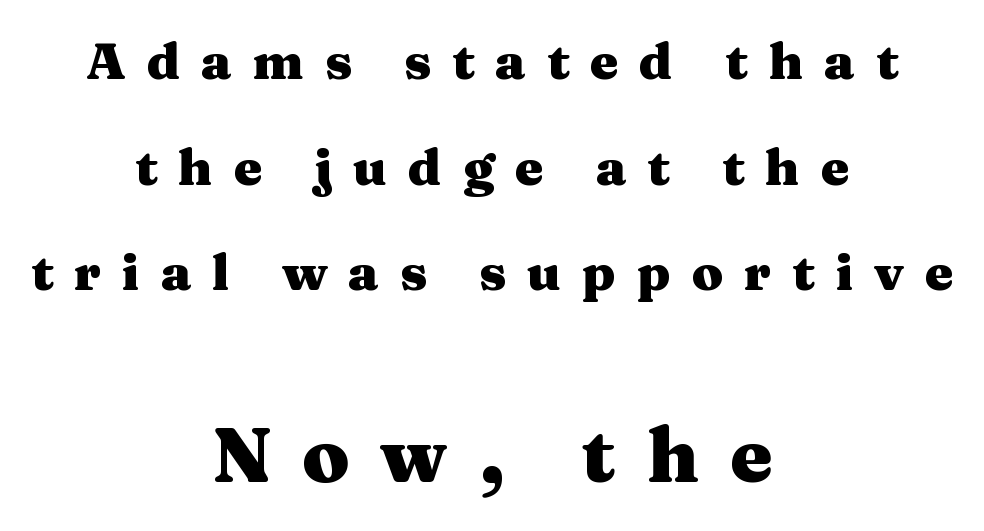
{"serif": "yes", "italic": "no", "bold": "yes", "weight": "heavy", "width": "wide", "stroke_contrast": "medium", "x_height": "medium", "monospaced": "no", "underline": "no", "align": "center", "line_spacing": "loose", "line_spacing_ratio": 2.07, "letter_spacing": "wide", "letter_spacing_em": 0.41, "larger_block": "second", "size_ratio": 1.49, "glyph_px": 76}
